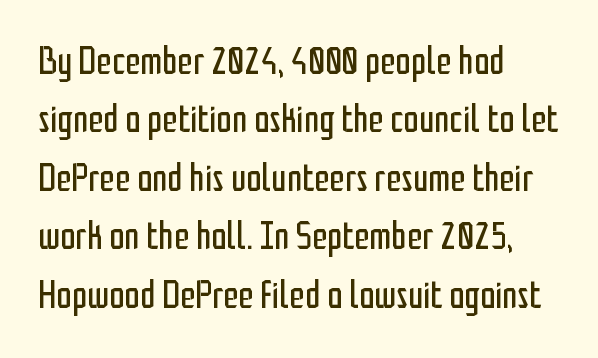
This is sans-serif lettering, the kind often seen on screens and signage. The type sits square on the baseline with zero lean. The paragraph has a hard left edge and a soft right edge. Letter spacing: default. The passage shown is typed in a proportional face where columns would drift. The block of text has a typical density, with ordinary space between rows.
